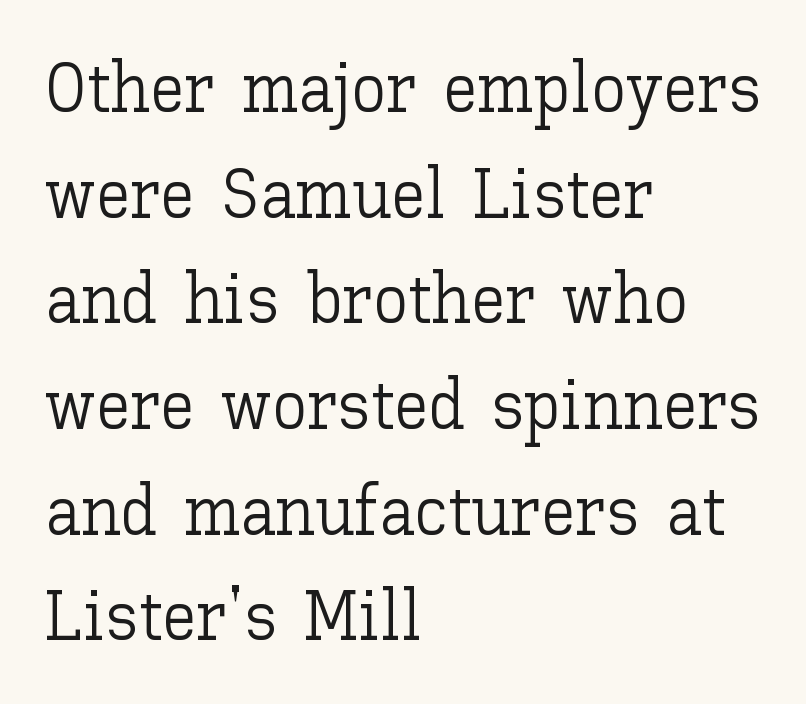
These lines stack with their left ends in a neat column. Varying glyph widths throughout — classic text-font behaviour. The face used here is rendered with its standard letterfit. Check under the words: just untouched page. Do the letters lean? They stand straight. On a weight scale, this lands at 450 or below.
